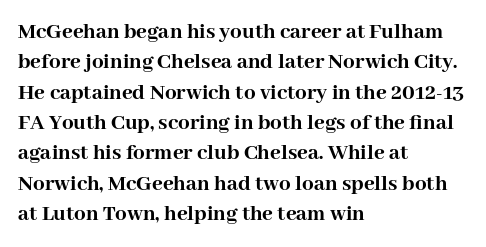
The image shows 23 px bold type, upright; set left-aligned, normal line spacing (1.32x), normal letter spacing, not underlined.
